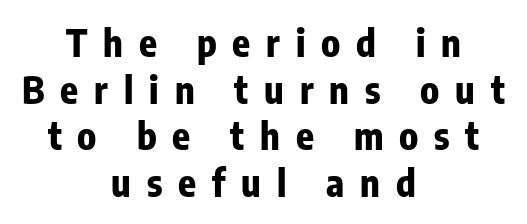
I'd describe the lettering as bold — thick and assertive. Has an underline been added? It has not. Look at the bottom of the vertical strokes: they stop flat, with no serifs. Unlike italic type, these characters show no tilt at all.
